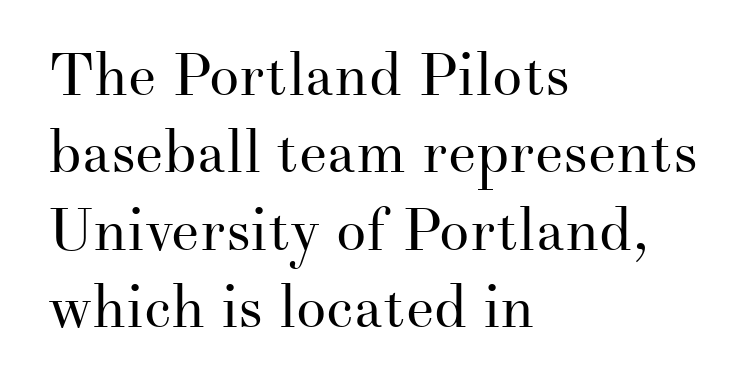
A light-to-regular cut is what we see here. Normally led — the rows are evenly, conventionally spaced. Varying glyph widths throughout — classic text-font behaviour. Ascenders rise straight up at ninety degrees.
